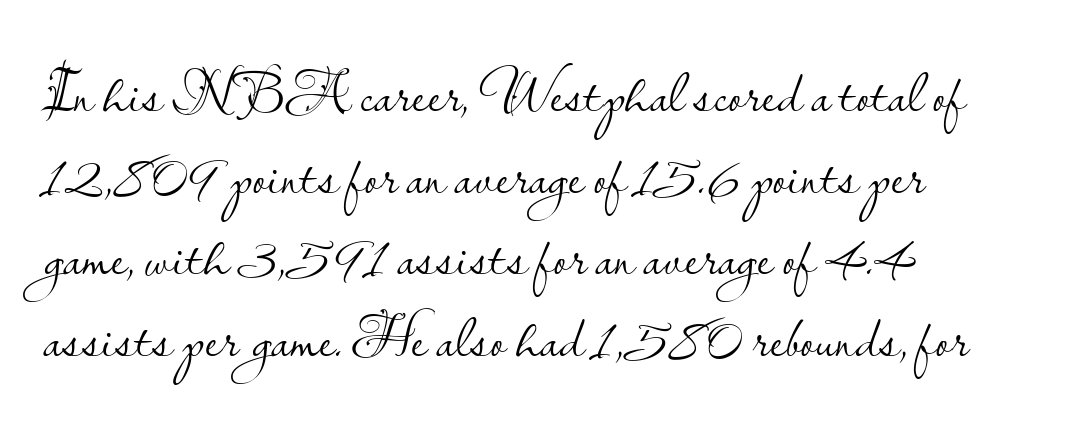
Q: Is the text bold? A: No.
Q: Is the text italic (slanted)? A: Yes.
Q: Is the typeface a serif or a sans-serif typeface? A: Sans-serif.
Q: Is the text underlined? A: No.
Q: How is the paragraph aligned? A: Left-aligned.
Q: Is the spacing between letters normal or unusually wide? A: Normal.
Q: Is the spacing between lines tight, normal or loose? A: Normal.
Q: Width (condensed, normal, or wide)? A: Normal.
Q: Stroke contrast? A: Low.
Q: x-height? A: Small.
Q: Monospaced? A: No.
